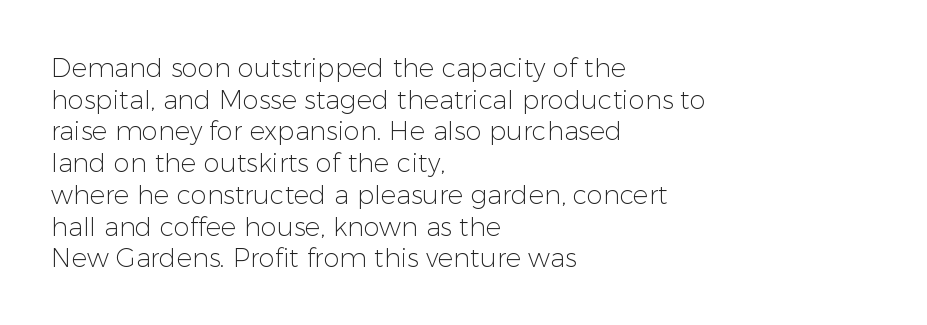
{"italic": "no", "bold": "no", "underline": "no", "align": "left", "line_spacing_ratio": 1.22, "letter_spacing": "normal", "letter_spacing_em": 0.0, "glyph_px": 26}
